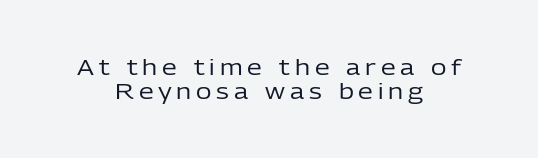
Nothing heavy about these letters — not bold at all. The specimen reads as upright at a glance. Closely set lines give the paragraph a compact silhouette. These lines have a slow, spaced-out rhythm from letter to letter.
